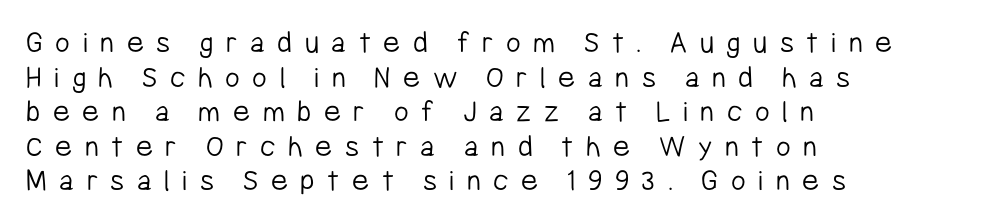
{"serif": "no", "italic": "no", "bold": "no", "weight": "light", "width": "condensed", "stroke_contrast": "low", "x_height": "medium", "monospaced": "no", "underline": "no", "align": "left", "line_spacing": "tight", "line_spacing_ratio": 1.08, "letter_spacing": "wide", "letter_spacing_em": 0.39, "glyph_px": 32}
